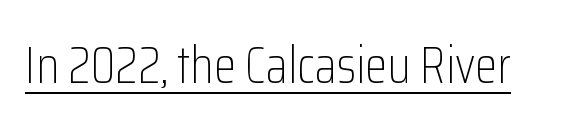
{"serif": "no", "italic": "no", "bold": "no", "weight": "light", "width": "condensed", "stroke_contrast": "low", "x_height": "medium", "monospaced": "no", "underline": "yes", "letter_spacing": "normal", "letter_spacing_em": 0.0, "glyph_px": 51}
